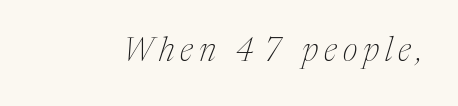
Q: Is the text bold? A: No.
Q: Is the text italic (slanted)? A: Yes, it leans right by about 17 degrees.
Q: Is the typeface a serif or a sans-serif typeface? A: Serif.
Q: Is the text underlined? A: No.
Q: Width (condensed, normal, or wide)? A: Normal.
Q: Stroke contrast? A: Medium.
Q: x-height? A: Medium.
Q: Monospaced? A: No.
